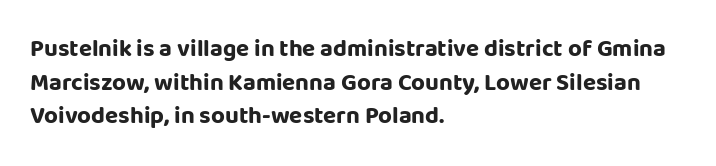
Q: Is the text bold? A: Yes.
Q: Is the text italic (slanted)? A: No, it is upright.
Q: Is the text underlined? A: No.
Q: How is the paragraph aligned? A: Left-aligned.
Q: Is the spacing between letters normal or unusually wide? A: Normal.
Q: Is the spacing between lines tight, normal or loose? A: Normal.
